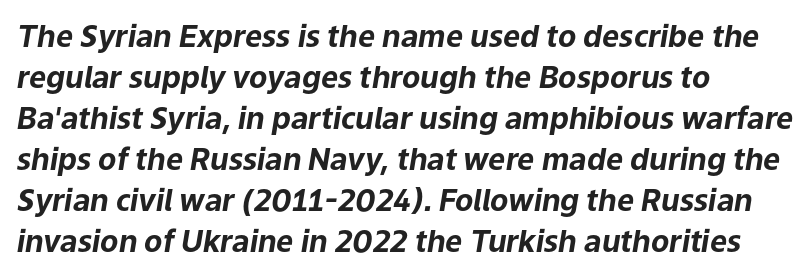
The image shows 30 px bold type, italic (leaning right); set left-aligned, normal line spacing (1.37x), normal letter spacing, not underlined; low stroke contrast and a medium x-height.
